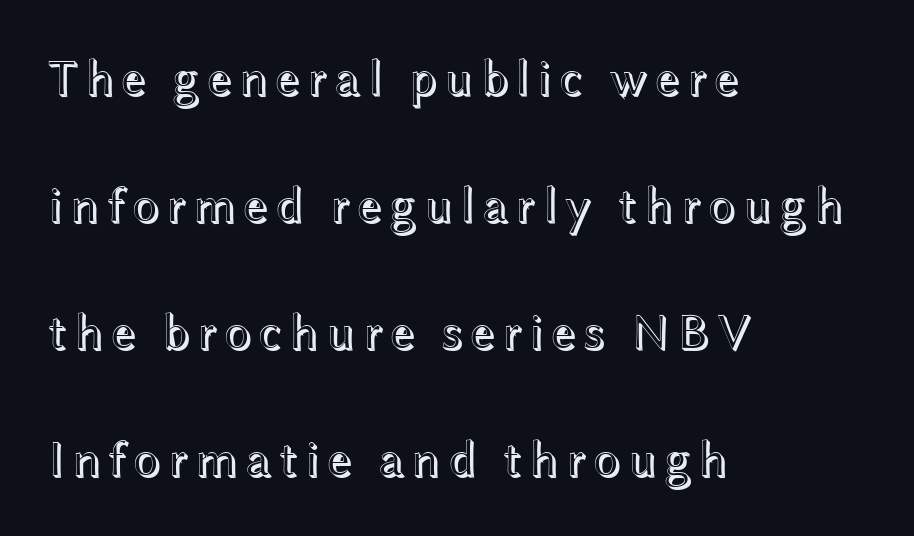
The words here are not underlined. The compositor pushed each line to the left boundary. Each letter keeps its own natural width here, so spacing adapts to shape. This is the regular roman posture of the typeface. Loosely led — the rows are spread out.
